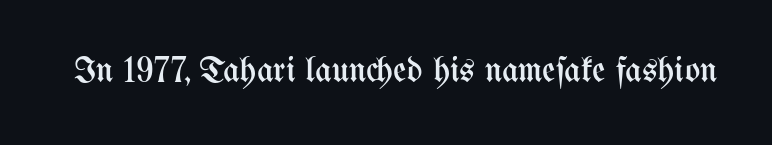
{"italic": "no", "bold": "no", "weight": "regular", "width": "condensed", "stroke_contrast": "medium", "x_height": "medium", "monospaced": "no", "underline": "no", "letter_spacing": "normal", "letter_spacing_em": 0.0, "glyph_px": 36}
